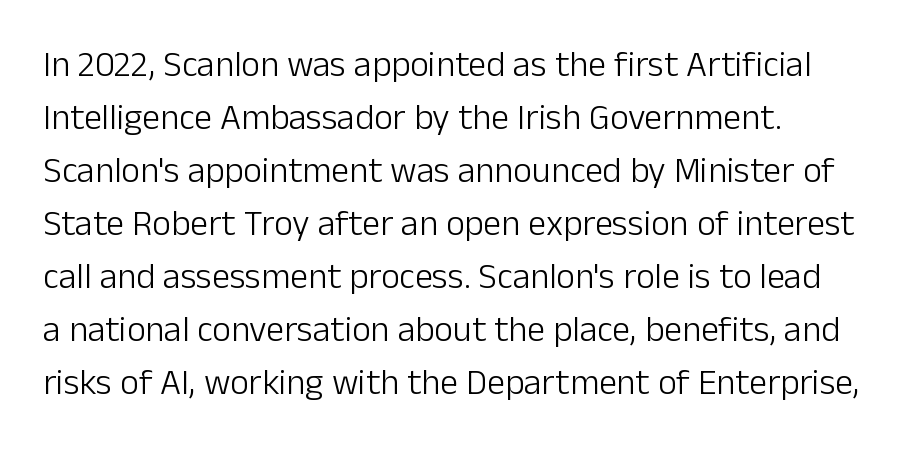
Q: Is the text bold? A: No.
Q: Is the text italic (slanted)? A: No, it is upright.
Q: Is the typeface a serif or a sans-serif typeface? A: Sans-serif.
Q: Is the text underlined? A: No.
Q: How is the paragraph aligned? A: Left-aligned.
Q: Is the spacing between letters normal or unusually wide? A: Normal.
Q: Is the spacing between lines tight, normal or loose? A: Normal.
Q: Width (condensed, normal, or wide)? A: Normal.
Q: Stroke contrast? A: Low.
Q: x-height? A: Medium.
Q: Monospaced? A: No.
